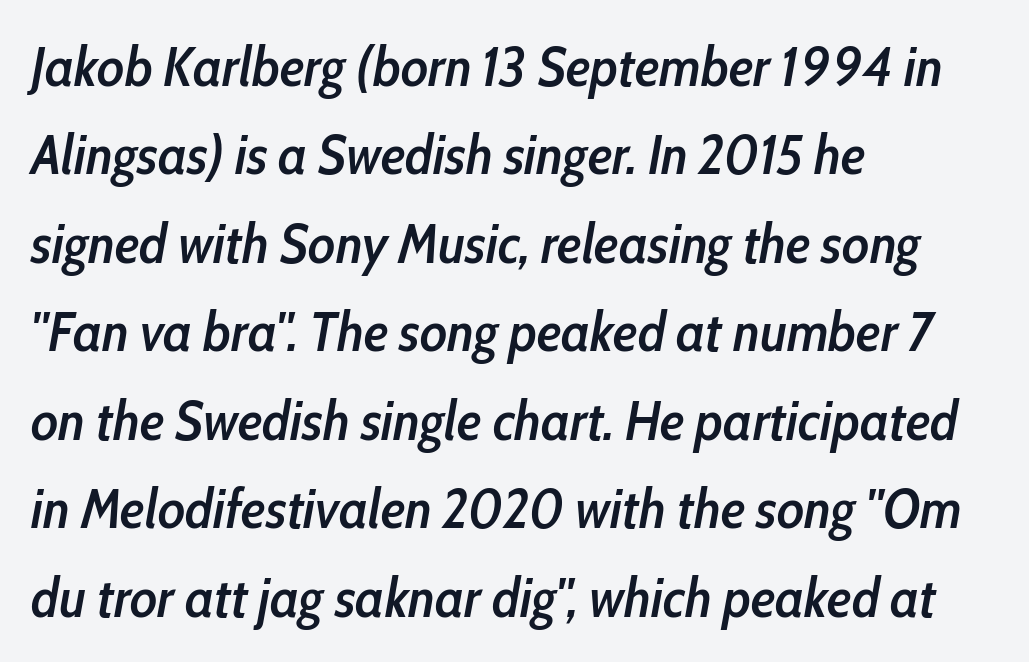
Designer's note — italics engaged. Decoration check: the copy has no underline. The space between consecutive lines is moderate. Is the letter spacing exaggerated? No — it looks like the ordinary default. Teacher's note: observe the even left margin — that is flush-left alignment.
